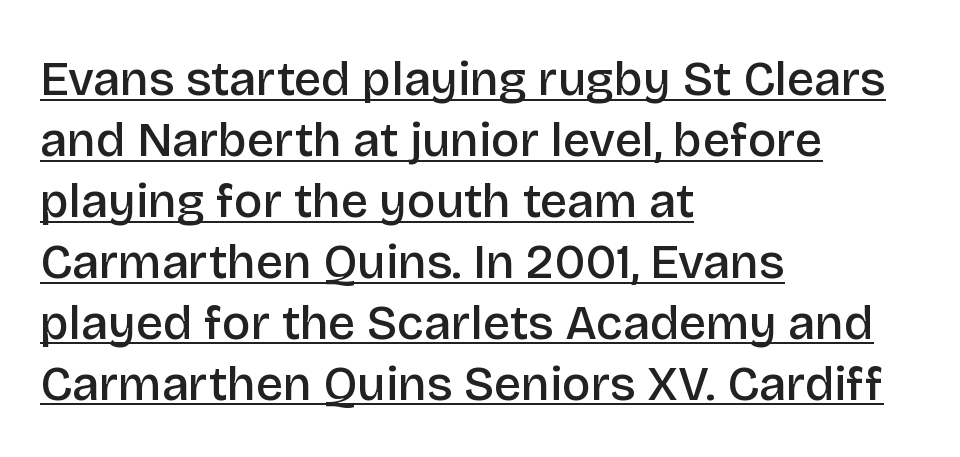
Q: Is the text bold? A: Semi-bold.
Q: Is the text italic (slanted)? A: No, it is upright.
Q: Is the typeface a serif or a sans-serif typeface? A: Sans-serif.
Q: Is the text underlined? A: Yes.
Q: How is the paragraph aligned? A: Left-aligned.
Q: Is the spacing between letters normal or unusually wide? A: Normal.
Q: Is the spacing between lines tight, normal or loose? A: Normal.
Q: Width (condensed, normal, or wide)? A: Normal.
Q: Stroke contrast? A: Low.
Q: x-height? A: Large.
Q: Monospaced? A: No.
